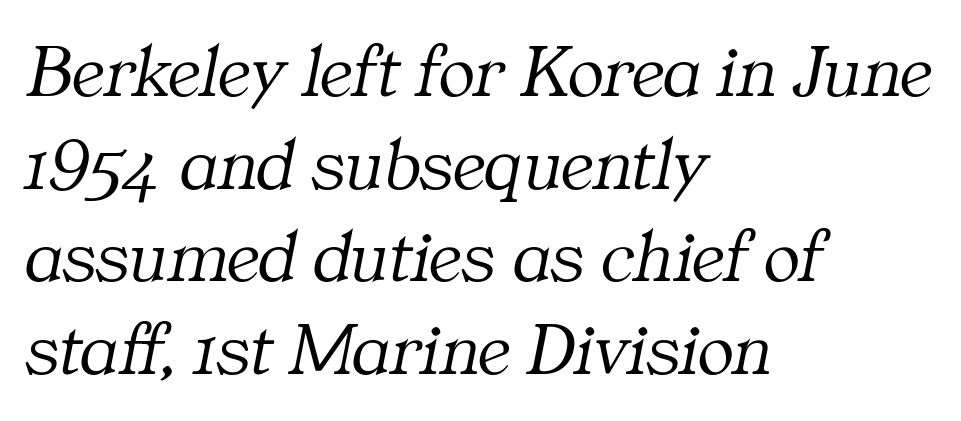
The image shows 76 px light serif type, italic (leaning right); set left-aligned, line spacing 1.22x, normal letter spacing, not underlined; medium stroke contrast and a medium x-height.
